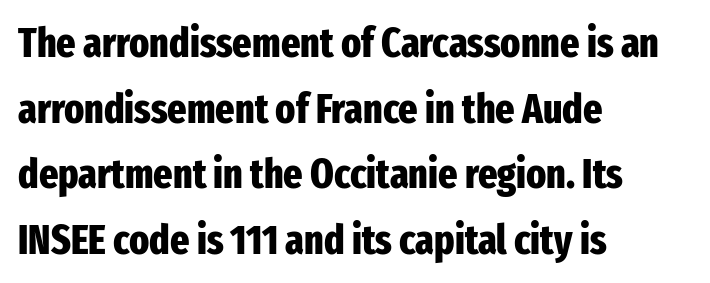
The image shows 41 px heavy, condensed sans-serif type, upright; set left-aligned, normal line spacing (1.6x), normal letter spacing, not underlined; low stroke contrast and a medium x-height.
